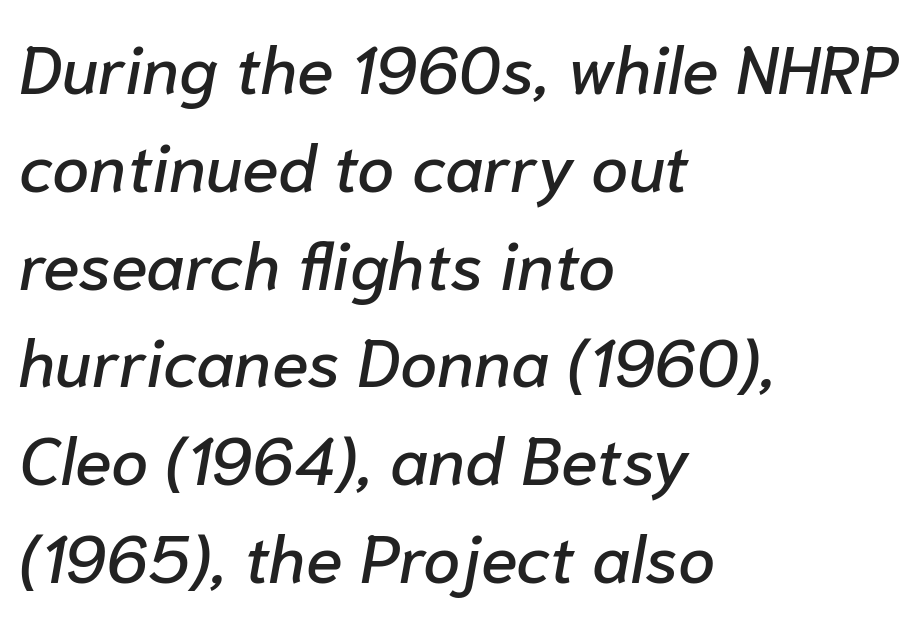
The image shows 67 px text type, italic (leaning right); set left-aligned, normal line spacing (1.46x), normal letter spacing, not underlined; low stroke contrast and a medium x-height.
